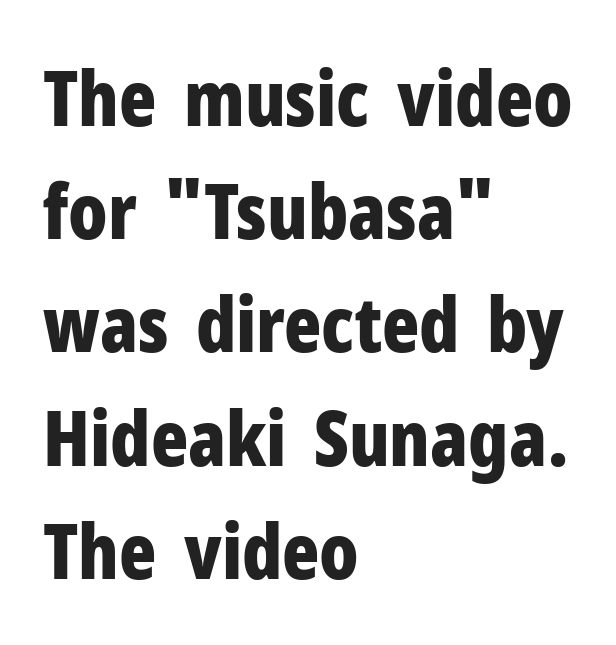
The face used here is a sans, in the tradition of grotesques and geometrics. Looks like regular typesetting: each glyph gets only the width it needs. The text block is weighted toward the left margin, trailing off unevenly rightward. What stands out about the letter spacing? Nothing — it is the standard amount. Quick note: underline off. Does the weight exceed regular? Yes, all the way to bold.
